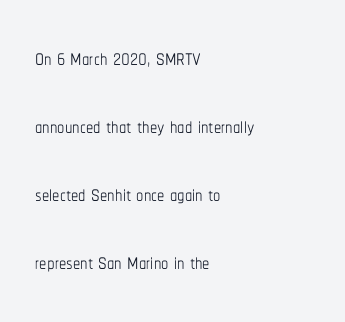
Q: Is the text bold? A: No.
Q: Is the text italic (slanted)? A: No, it is upright.
Q: Is the text underlined? A: No.
Q: How is the paragraph aligned? A: Left-aligned.
Q: Is the spacing between letters normal or unusually wide? A: Normal.
Q: Is the spacing between lines tight, normal or loose? A: Loose.
Q: Width (condensed, normal, or wide)? A: Condensed.
Q: Stroke contrast? A: Low.
Q: x-height? A: Medium.
Q: Monospaced? A: No.
